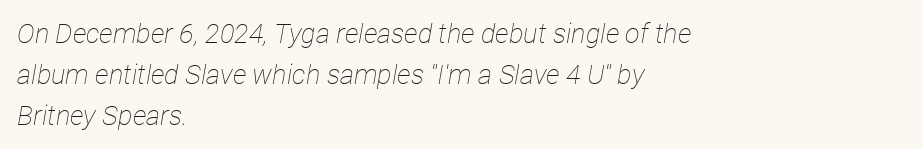
The image shows 27 px text type, italic (leaning right); set left-aligned, normal line spacing (1.51x), normal letter spacing, not underlined.
